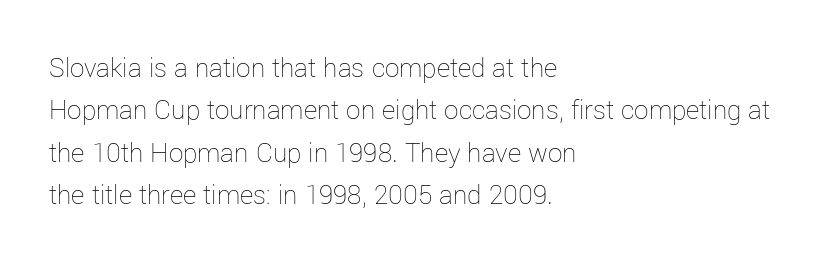
The image shows 29 px thin type, upright; set left-aligned, normal line spacing (1.46x), normal letter spacing, not underlined; low stroke contrast and a medium x-height.
